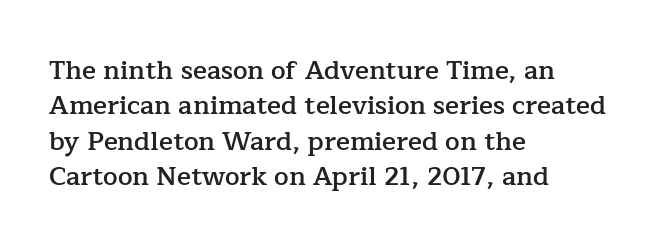
The image shows 26 px text type, upright; set left-aligned, normal line spacing (1.36x), normal letter spacing, not underlined.
